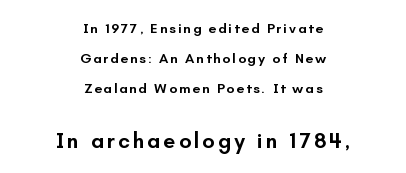
If you measured baseline to baseline, you'd find a long distance. The characters look somewhat weighty, a semibold short of true bold. The designer gave the closing block more size than the opening block. The specimen omits any rule beneath the text block's lines.
